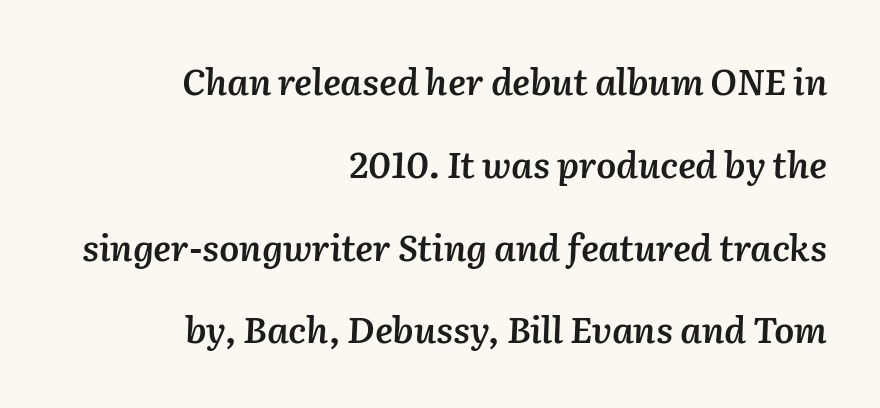
{"italic": "yes", "lean": "right", "slant_degrees": 2, "bold": "semi", "weight": "semibold", "width": "normal", "stroke_contrast": "medium", "x_height": "medium", "monospaced": "no", "underline": "no", "align": "right", "line_spacing": "loose", "line_spacing_ratio": 2.3, "letter_spacing": "normal", "letter_spacing_em": 0.0, "glyph_px": 36}
